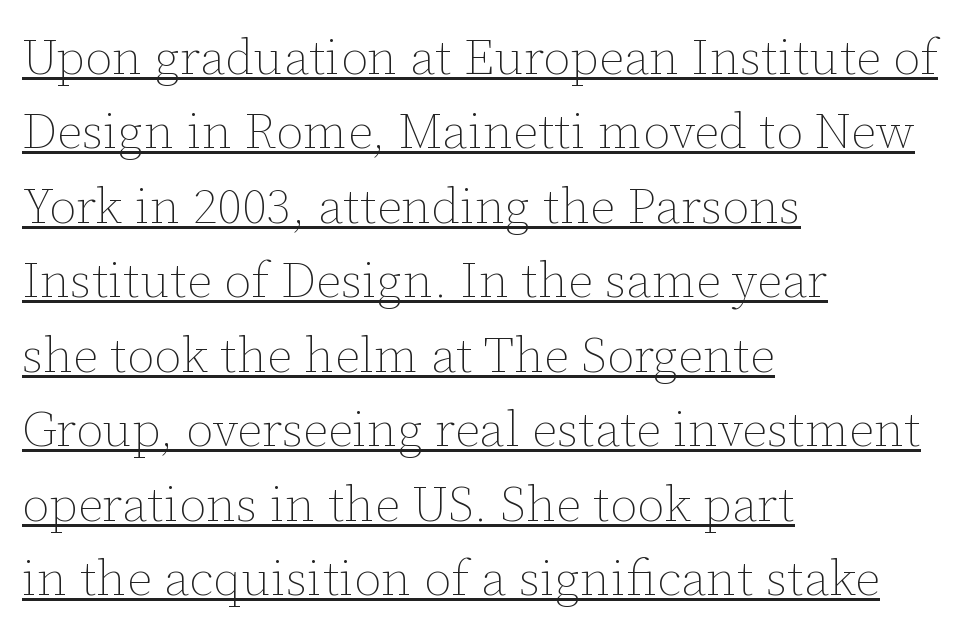
Q: Is the text bold? A: No.
Q: Is the text italic (slanted)? A: No, it is upright.
Q: Is the text underlined? A: Yes.
Q: How is the paragraph aligned? A: Left-aligned.
Q: Is the spacing between letters normal or unusually wide? A: Normal.
Q: Is the spacing between lines tight, normal or loose? A: Normal.
Q: Width (condensed, normal, or wide)? A: Normal.
Q: Stroke contrast? A: Low.
Q: x-height? A: Medium.
Q: Monospaced? A: No.
